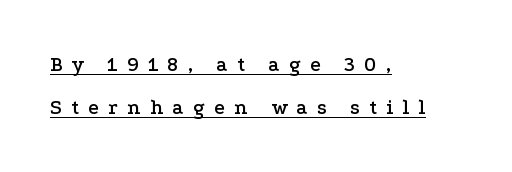
Q: Is the text italic (slanted)? A: No, it is upright.
Q: Is the text underlined? A: Yes.
Q: How is the paragraph aligned? A: Left-aligned.
Q: Is the spacing between letters normal or unusually wide? A: Unusually wide.
Q: Is the spacing between lines tight, normal or loose? A: Loose.
